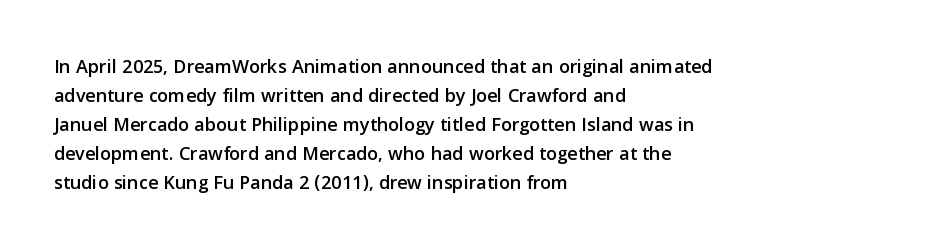
Rows of type keep a routine distance in the vertical direction. Is the block centered? No — it sits flush against the left margin. No italicization has been applied; the sample stays upright. Letters rest on an invisible, unmarked baseline.
